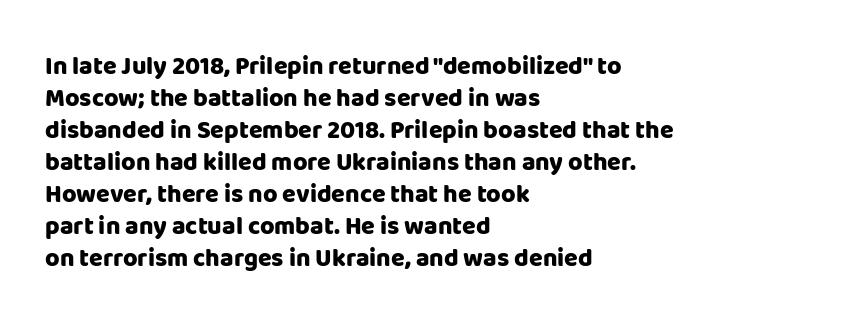
{"italic": "no", "bold": "yes", "underline": "no", "align": "left", "line_spacing": "normal", "line_spacing_ratio": 1.28, "letter_spacing": "normal", "letter_spacing_em": 0.0, "glyph_px": 25}
